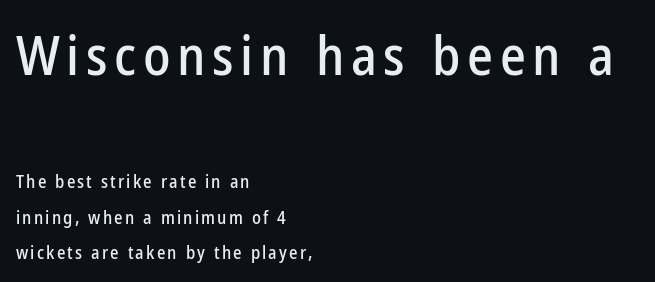
The image shows 55 px condensed sans-serif type, upright; set left-aligned, loose line spacing (1.97x), not underlined; the first (top) block is 3.06x larger; low stroke contrast and a medium x-height.
